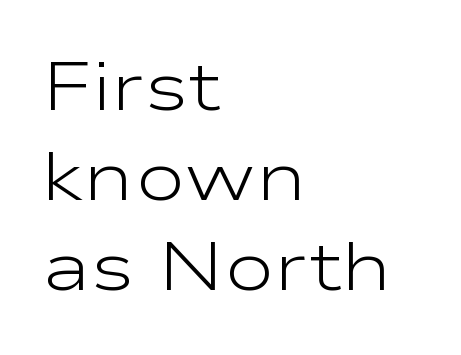
The image shows 68 px light, wide sans-serif type, upright; set left-aligned, normal line spacing (1.32x), normal letter spacing, not underlined; low stroke contrast and a medium x-height.
